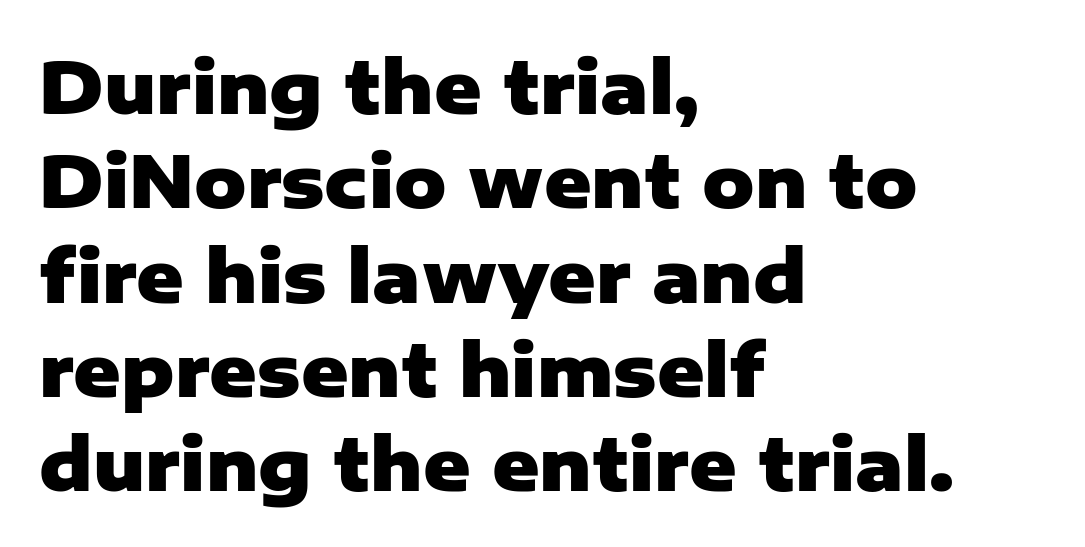
{"serif": "no", "italic": "no", "bold": "yes", "weight": "heavy", "width": "normal", "stroke_contrast": "low", "x_height": "medium", "monospaced": "no", "underline": "no", "align": "left", "line_spacing": "normal", "line_spacing_ratio": 1.31, "letter_spacing": "normal", "letter_spacing_em": 0.0, "glyph_px": 72}
